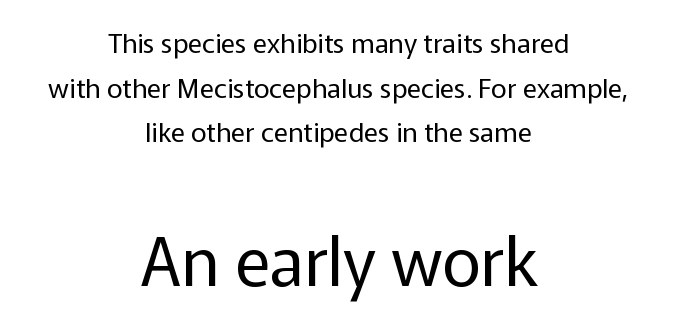
Look at the glyph heights: the lower group is clearly the bigger setting. Serifs: no, the terminals of the letterforms are clean. Do the characters align in a grid? No, the font is proportional. Weight: not bold — regular or lighter.
